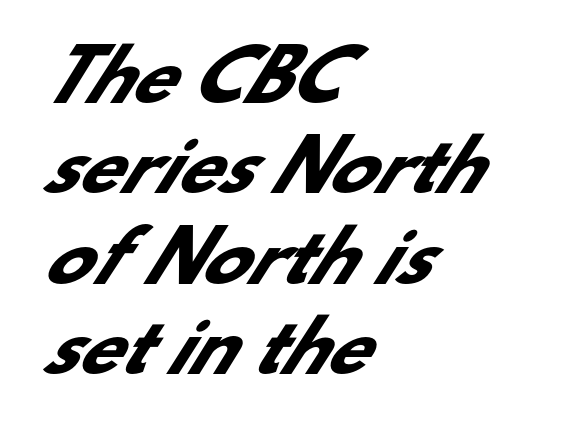
The image shows 69 px heavy sans-serif type; set left-aligned, normal line spacing (1.31x), normal letter spacing, not underlined; low stroke contrast and a small x-height.
